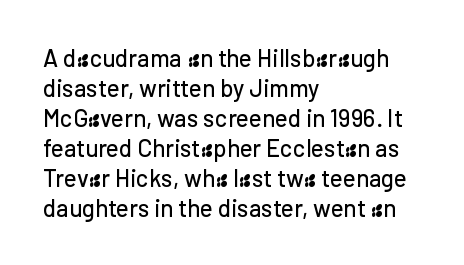
The image shows 24 px text type, upright; set left-aligned, normal line spacing (1.25x), normal letter spacing, not underlined.
